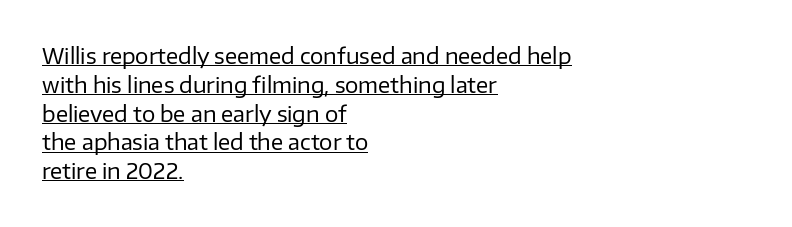
{"italic": "no", "bold": "no", "underline": "yes", "align": "left", "line_spacing": "normal", "line_spacing_ratio": 1.37, "letter_spacing": "normal", "letter_spacing_em": 0.0, "glyph_px": 21}
